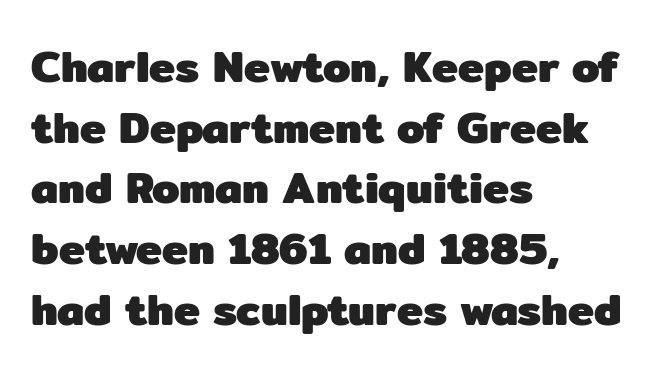
The tracking reads as untouched default to a designer's eye. Italic: no, the glyphs are upright roman. Compared with typical paragraphs, the rows here are spaced about the same. Set as a true bold cut, around the 700 mark.
